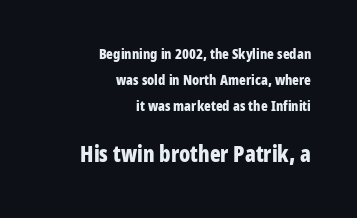
The image shows 22 px bold type, upright; set right-aligned, line spacing 1.87x, normal letter spacing, not underlined; the second (bottom) block is 1.57x larger.
